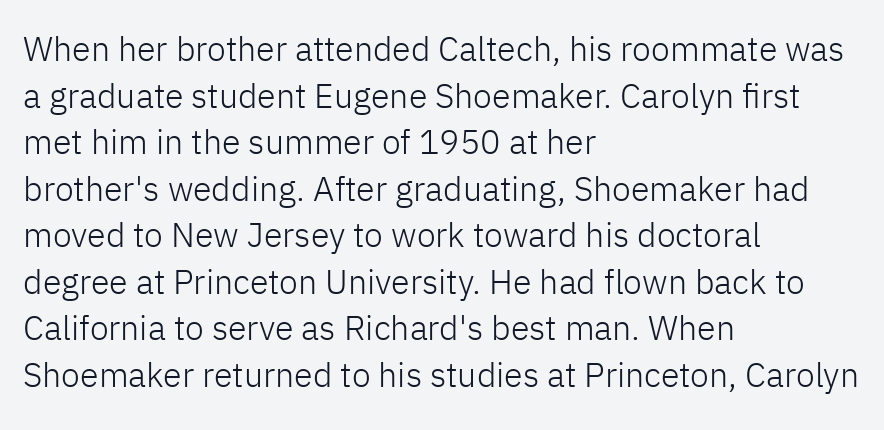
This is not heavy type; no bold has been used. Where is the straight margin? On the left. You can tell it's not italic because the verticals are truly vertical. Typographically, this falls in the sans-serif category.
